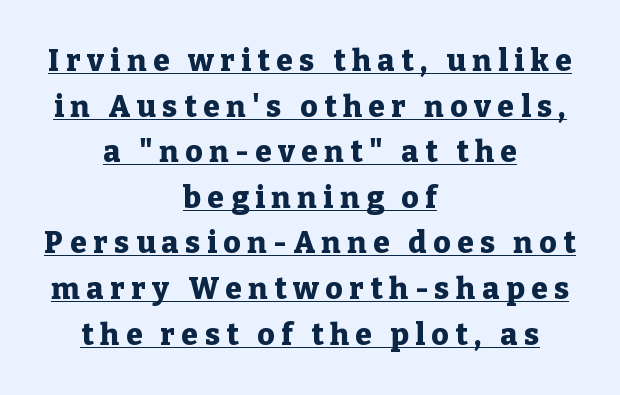
The image shows 30 px heavy serif type, upright; set centered, normal line spacing (1.52x), unusually wide letter spacing (+0.22 em), underlined; low stroke contrast and a medium x-height.
